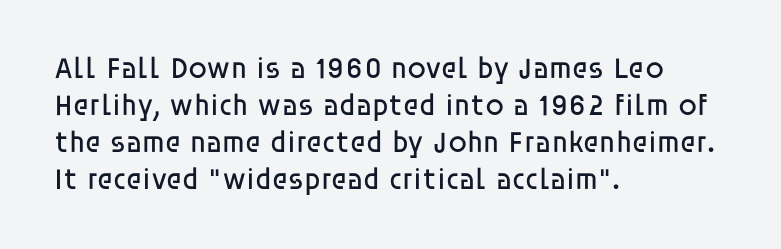
The image shows 30 px regular-weight sans-serif type, upright; set left-aligned, line spacing 1.23x, normal letter spacing, not underlined; low stroke contrast and a large x-height.
